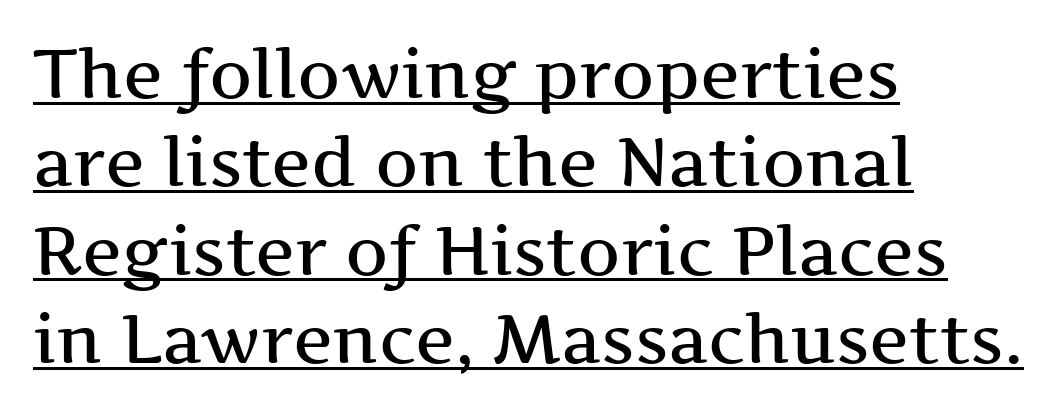
The image shows 67 px wide serif type, upright; set left-aligned, normal line spacing (1.32x), normal letter spacing, underlined; medium stroke contrast and a medium x-height.
